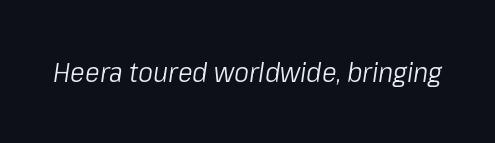
Q: Is the text bold? A: No.
Q: Is the text italic (slanted)? A: Yes, it leans right by about 8 degrees.
Q: Is the text underlined? A: No.
Q: Is the spacing between letters normal or unusually wide? A: Normal.
Q: Width (condensed, normal, or wide)? A: Condensed.
Q: Stroke contrast? A: Low.
Q: x-height? A: Medium.
Q: Monospaced? A: No.
